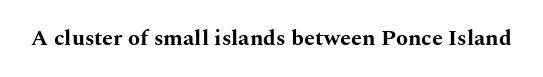
Q: Is the text bold? A: Yes.
Q: Is the text italic (slanted)? A: No, it is upright.
Q: Is the text underlined? A: No.
Q: Is the spacing between letters normal or unusually wide? A: Normal.
